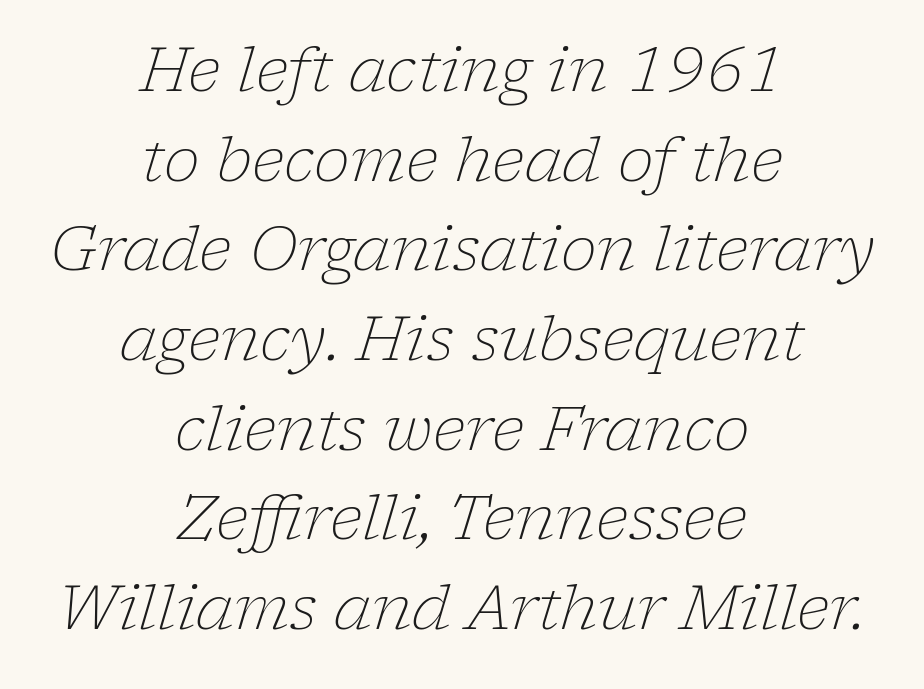
The image shows 61 px light serif type, italic (leaning right); set centered, normal line spacing (1.47x), normal letter spacing, not underlined; low stroke contrast and a medium x-height.
